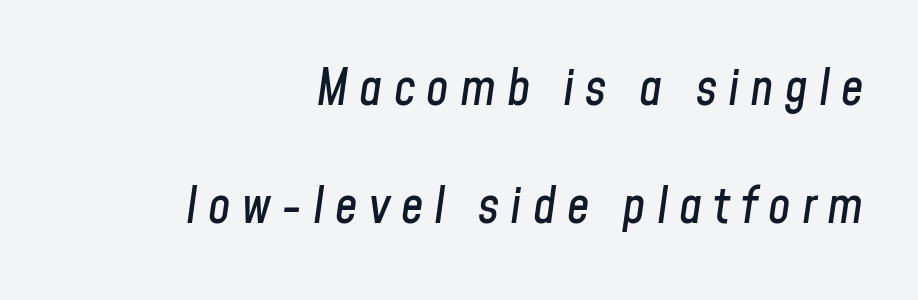
The setting favours the right margin, as signatures and pull-quotes sometimes do. Here the glyphs are tracked loosely, breaking word shapes into spaced letters. Whoever set this chose breathing room over compactness in the vertical rhythm. A bare baseline throughout the passage. Proportional: the letters do not fall into vertical columns. In terms of posture, this sample is oblique.
